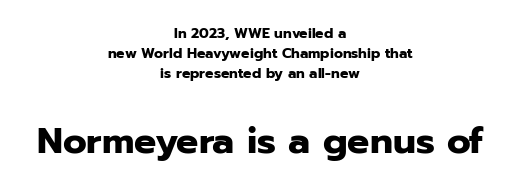
This rendering employs a face without finishing strokes, i.e., a sans-serif. The later block is typeset at a bigger size than the earlier block. The strokes are fattened all the way to bold. Note the varied advance widths — an 'i' is clearly narrower than an 'm'. The rendering uses a moderate line-height, typical for paragraphs. A typesetter would mark this as roman, not italic.
